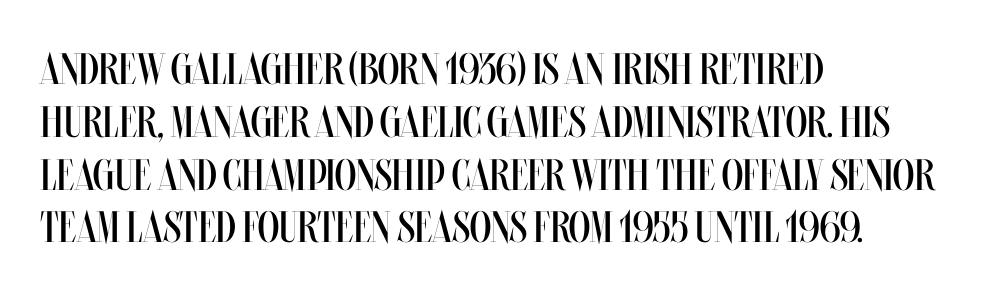
{"italic": "no", "bold": "no", "weight": "regular", "width": "condensed", "stroke_contrast": "medium", "x_height": "large", "monospaced": "no", "underline": "no", "align": "left", "line_spacing_ratio": 1.2, "letter_spacing": "normal", "letter_spacing_em": 0.0, "glyph_px": 44}
